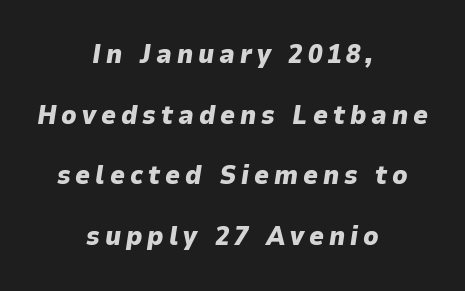
This block would shrink considerably if given ordinary leading; it's expanded now. Neither beginnings nor endings align; midpoints do. On the weight axis this lands at bold, roughly 700. The words here are not underlined.
